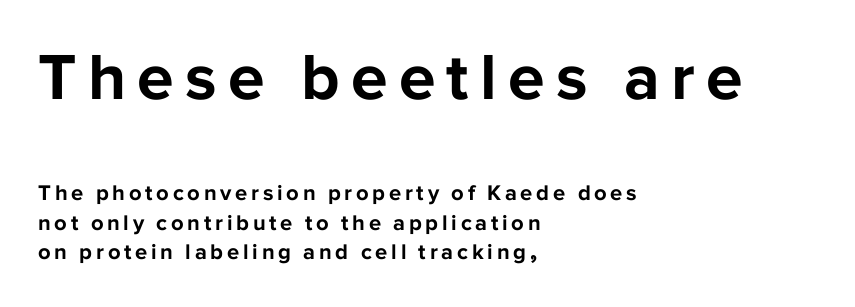
The image shows 66 px bold sans-serif type, upright; set left-aligned, normal line spacing (1.34x), not underlined; the first (top) block is 3.0x larger; low stroke contrast and a medium x-height.
